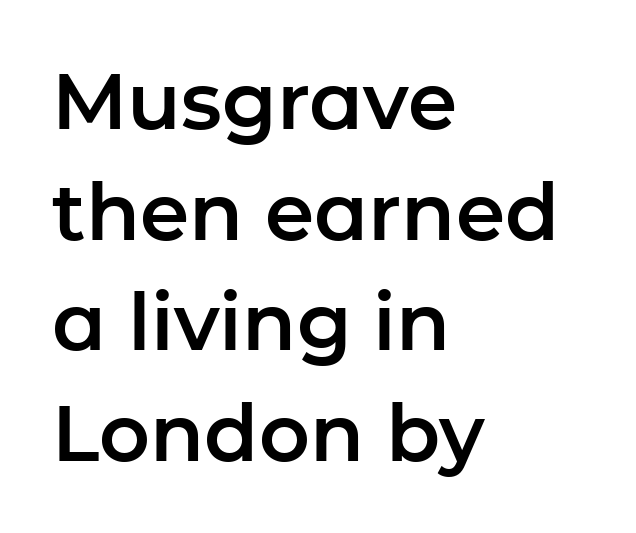
The image shows 79 px sans-serif type, upright; set left-aligned, normal line spacing (1.4x), normal letter spacing, not underlined; low stroke contrast and a medium x-height.
